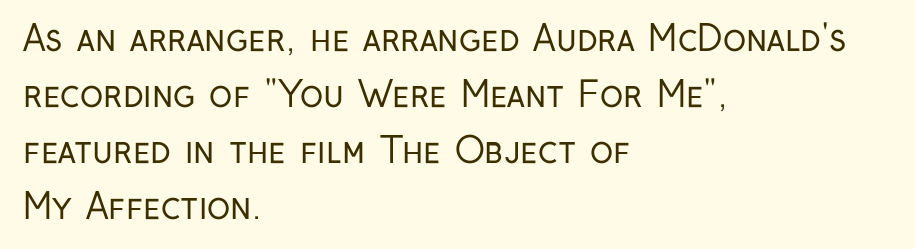
Q: Is the text bold? A: No.
Q: Is the text italic (slanted)? A: No, it is upright.
Q: Is the typeface a serif or a sans-serif typeface? A: Sans-serif.
Q: Is the text underlined? A: No.
Q: How is the paragraph aligned? A: Left-aligned.
Q: Is the spacing between letters normal or unusually wide? A: Normal.
Q: Is the spacing between lines tight, normal or loose? A: Normal.
Q: Width (condensed, normal, or wide)? A: Condensed.
Q: Stroke contrast? A: Low.
Q: x-height? A: Medium.
Q: Monospaced? A: No.
